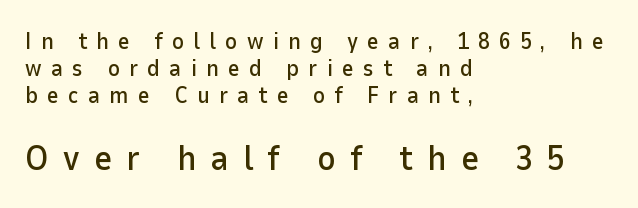
Q: Is the text italic (slanted)? A: No, it is upright.
Q: Is the typeface a serif or a sans-serif typeface? A: Sans-serif.
Q: Is the text underlined? A: No.
Q: How is the paragraph aligned? A: Left-aligned.
Q: Is the spacing between letters normal or unusually wide? A: Unusually wide.
Q: Which block of text is set in a larger size, the first (top) or the second (bottom)? A: The second (bottom) one.
Q: Width (condensed, normal, or wide)? A: Normal.
Q: Stroke contrast? A: Low.
Q: x-height? A: Medium.
Q: Monospaced? A: No.
